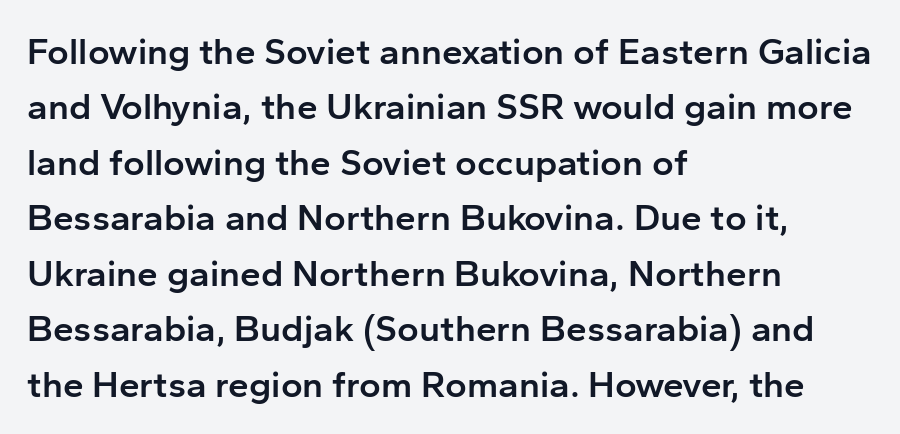
{"serif": "no", "italic": "no", "bold": "semi", "weight": "semibold", "width": "normal", "stroke_contrast": "low", "x_height": "medium", "monospaced": "no", "underline": "no", "align": "left", "line_spacing": "normal", "line_spacing_ratio": 1.5, "letter_spacing": "normal", "letter_spacing_em": 0.0, "glyph_px": 37}
